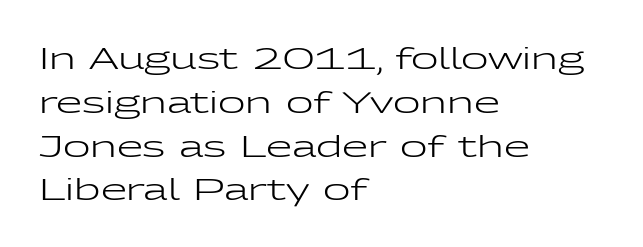
{"serif": "no", "italic": "no", "bold": "no", "weight": "regular", "width": "wide", "stroke_contrast": "low", "x_height": "medium", "monospaced": "no", "underline": "no", "align": "left", "line_spacing": "normal", "line_spacing_ratio": 1.46, "letter_spacing": "normal", "letter_spacing_em": 0.0, "glyph_px": 30}
